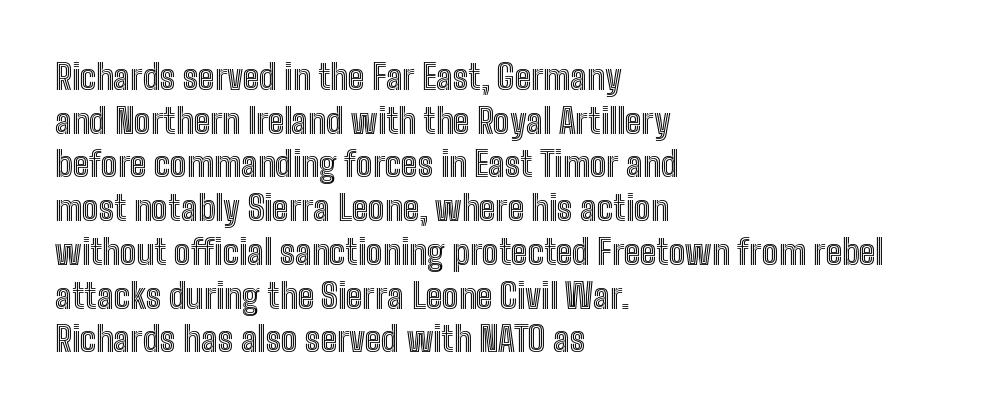
Beneath every word, the page is bare. Look at the tracking — it's just the regular setting, nothing added. The leading is moderate, giving the passage an even texture. This rendering uses left alignment, leaving the right contour irregular. No italicization has been applied; the sample stays upright. Character widths vary here, with narrow letters taking less room than wide ones.
